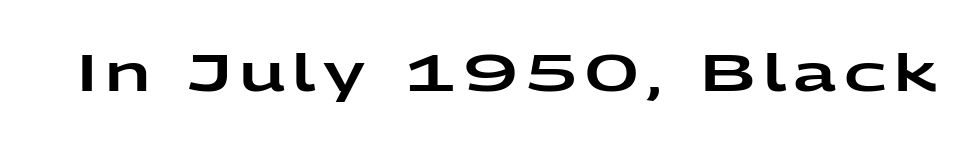
{"serif": "no", "italic": "no", "width": "wide", "stroke_contrast": "low", "x_height": "medium", "monospaced": "no", "underline": "no", "glyph_px": 51}
